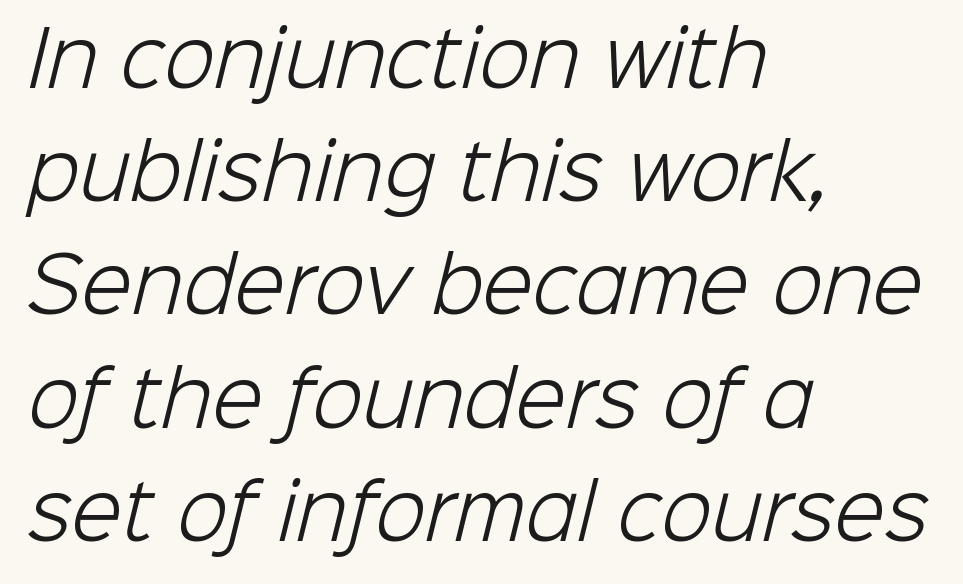
The image shows 74 px light sans-serif type; set left-aligned, normal line spacing (1.53x), normal letter spacing, not underlined; low stroke contrast and a medium x-height.
